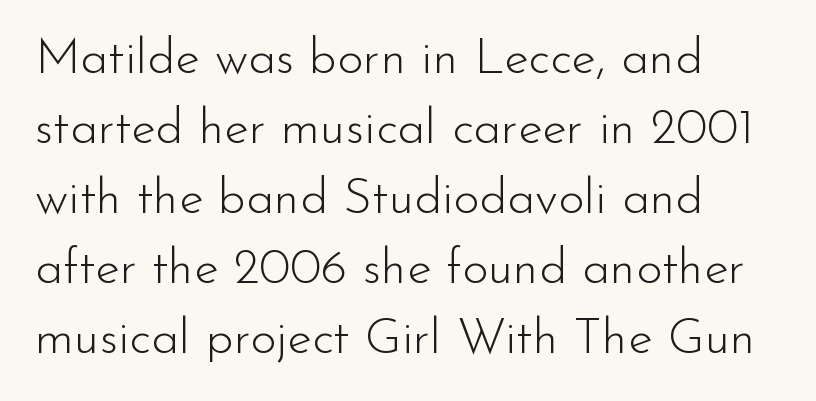
The image shows 50 px light sans-serif type, upright; set left-aligned, normal line spacing (1.4x), normal letter spacing, not underlined; low stroke contrast and a small x-height.
